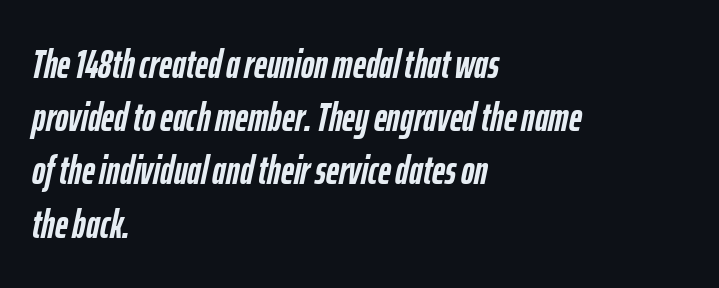
These lines sit exactly where default settings would place them. How are the letters spaced? Ordinarily, with no added tracking. Compared with ordinary roman type, these characters are visibly tilted. Character widths vary here, with narrow letters taking less room than wide ones.
